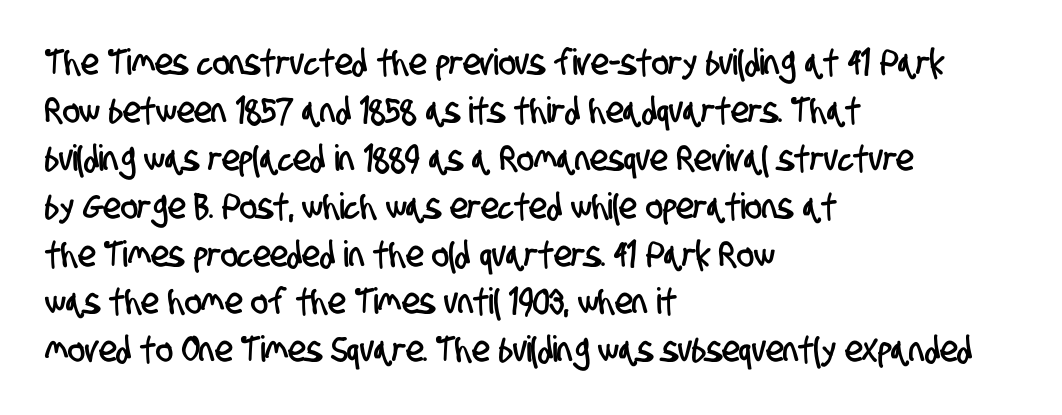
The words here are not underlined. This sample is left-justified, so line endings fall wherever the words run out. What kind of face is this? One without serifs — a sans. The letters advance in unequal steps, a hallmark of proportional type. Honestly, the row spacing looks completely unremarkable.
